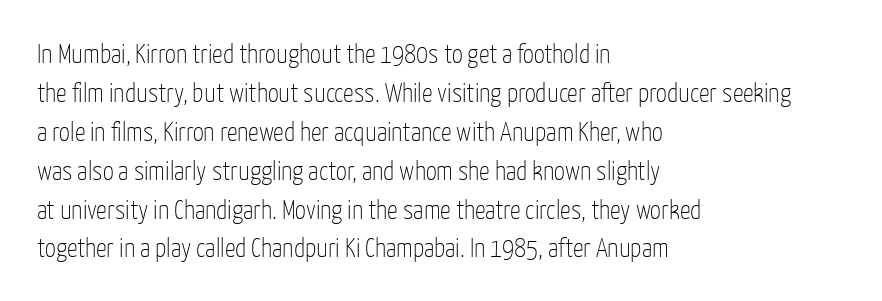
Nothing heavy about these letters — not bold at all. The block of text has a typical density, with ordinary space between rows. Posture: straight, roman, zero tilt. Quick note: underline off. The letterforms sit shoulder to shoulder at normal distance.
